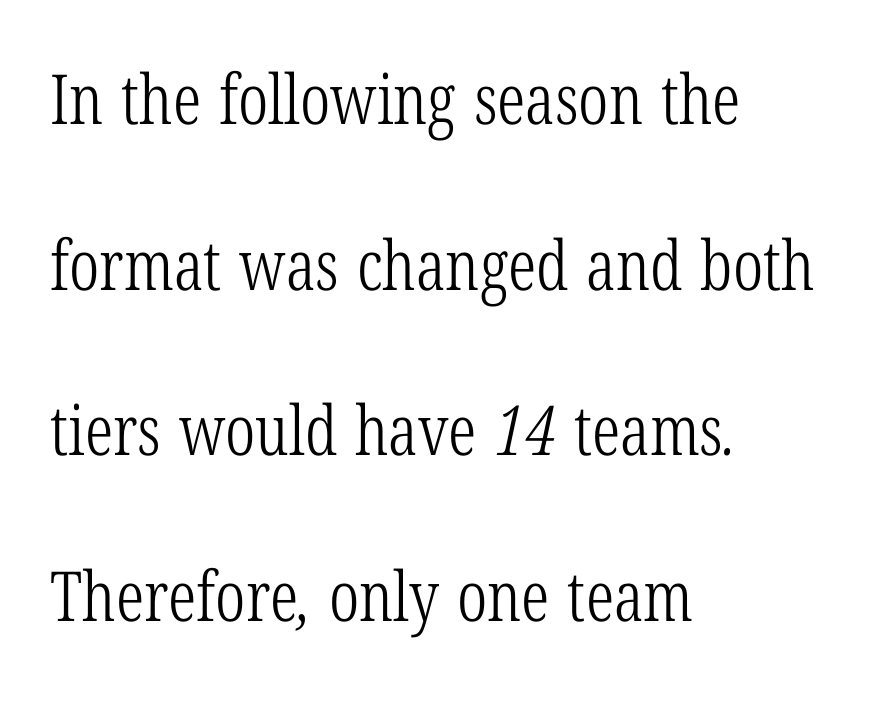
Q: Is the text bold? A: No.
Q: Is the typeface a serif or a sans-serif typeface? A: Serif.
Q: Is the text underlined? A: No.
Q: How is the paragraph aligned? A: Left-aligned.
Q: Is the spacing between letters normal or unusually wide? A: Normal.
Q: Is the spacing between lines tight, normal or loose? A: Loose.
Q: Width (condensed, normal, or wide)? A: Condensed.
Q: Stroke contrast? A: Low.
Q: x-height? A: Medium.
Q: Monospaced? A: No.
